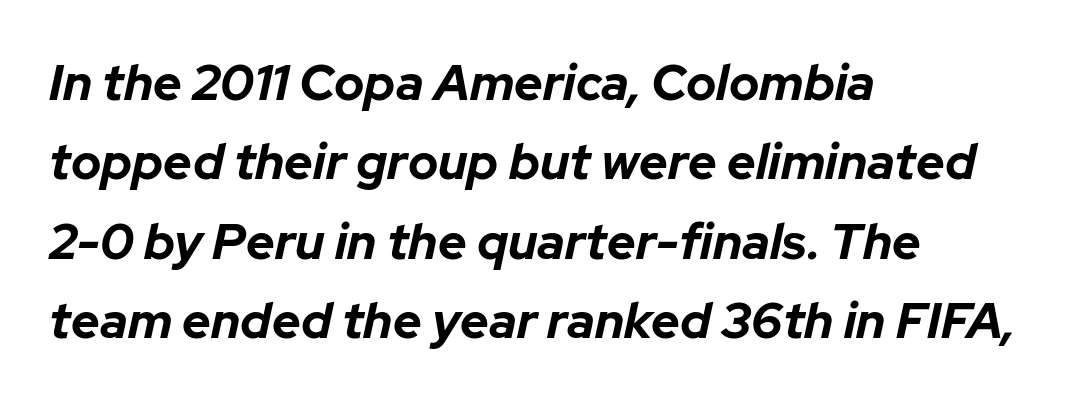
{"italic": "yes", "lean": "right", "slant_degrees": 12, "bold": "yes", "weight": "bold", "width": "normal", "stroke_contrast": "low", "x_height": "medium", "monospaced": "no", "underline": "no", "align": "left", "line_spacing": "normal", "line_spacing_ratio": 1.59, "letter_spacing": "normal", "letter_spacing_em": 0.0, "glyph_px": 50}
